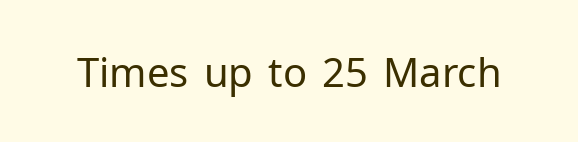
The image shows 40 px regular-weight sans-serif type, upright; set normal letter spacing, not underlined; low stroke contrast and a medium x-height.
